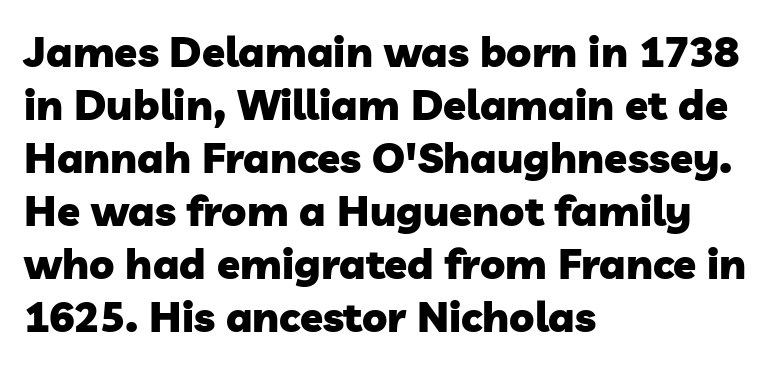
Q: Is the text bold? A: Yes.
Q: Is the typeface a serif or a sans-serif typeface? A: Sans-serif.
Q: Is the text underlined? A: No.
Q: How is the paragraph aligned? A: Left-aligned.
Q: Is the spacing between letters normal or unusually wide? A: Normal.
Q: Is the spacing between lines tight, normal or loose? A: Normal.
Q: Width (condensed, normal, or wide)? A: Normal.
Q: Stroke contrast? A: Low.
Q: x-height? A: Medium.
Q: Monospaced? A: No.
